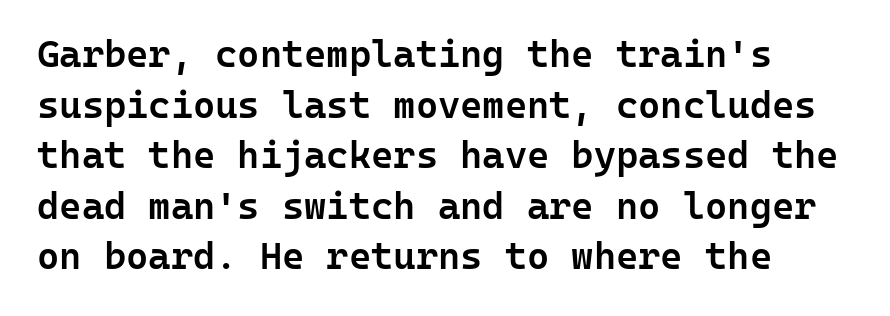
Q: Is the text bold? A: Semi-bold.
Q: Is the text italic (slanted)? A: No, it is upright.
Q: Is the typeface a serif or a sans-serif typeface? A: Sans-serif.
Q: Is the text underlined? A: No.
Q: Is the spacing between letters normal or unusually wide? A: Normal.
Q: Is the spacing between lines tight, normal or loose? A: Normal.
Q: Width (condensed, normal, or wide)? A: Normal.
Q: Stroke contrast? A: Low.
Q: x-height? A: Medium.
Q: Monospaced? A: Yes.
